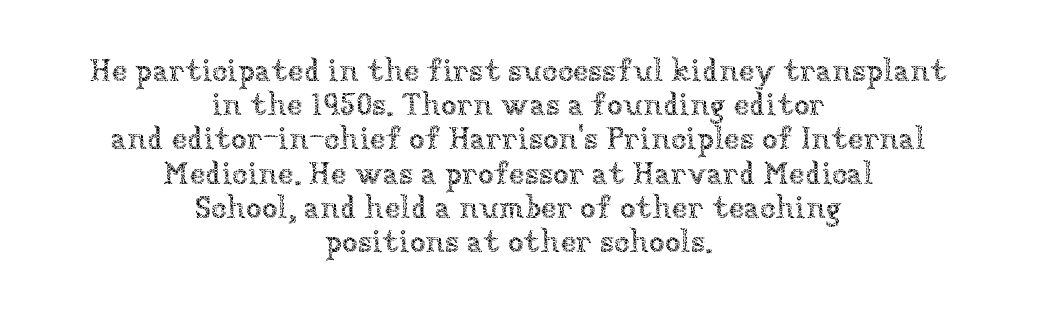
Q: Is the text bold? A: No.
Q: Is the text italic (slanted)? A: No, it is upright.
Q: Is the text underlined? A: No.
Q: How is the paragraph aligned? A: Centered.
Q: Is the spacing between letters normal or unusually wide? A: Normal.
Q: Is the spacing between lines tight, normal or loose? A: Tight.
Q: Width (condensed, normal, or wide)? A: Normal.
Q: Stroke contrast? A: Low.
Q: x-height? A: Medium.
Q: Monospaced? A: No.
